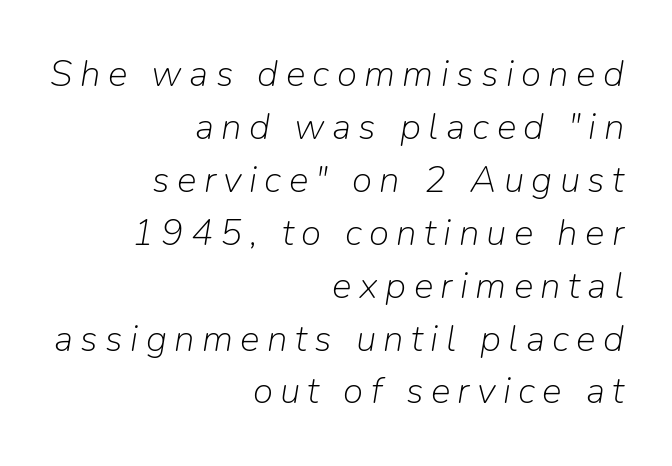
{"italic": "yes", "lean": "right", "slant_degrees": 9, "bold": "no", "weight": "light", "width": "normal", "stroke_contrast": "low", "x_height": "medium", "monospaced": "no", "underline": "no", "align": "right", "line_spacing": "normal", "line_spacing_ratio": 1.43, "letter_spacing": "wide", "letter_spacing_em": 0.2, "glyph_px": 37}
